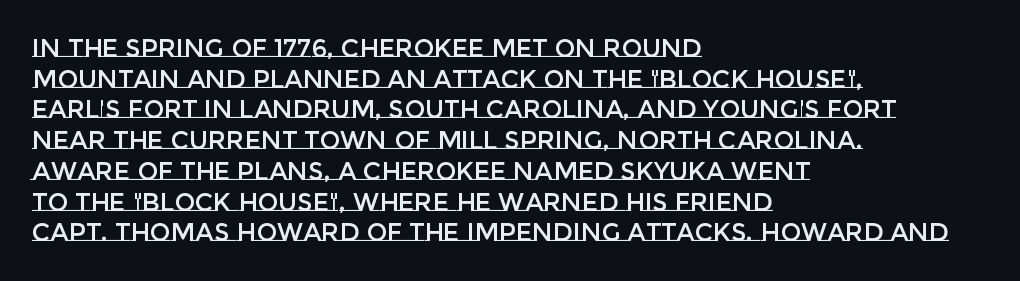
The image shows 25 px text type, upright; set left-aligned, line spacing 1.23x, normal letter spacing, not underlined.
